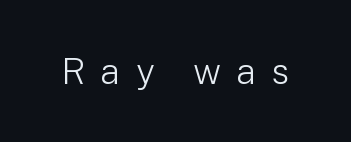
{"serif": "no", "italic": "no", "bold": "no", "weight": "light", "width": "normal", "stroke_contrast": "low", "x_height": "medium", "monospaced": "no", "underline": "no", "letter_spacing": "wide", "letter_spacing_em": 0.42, "glyph_px": 36}
